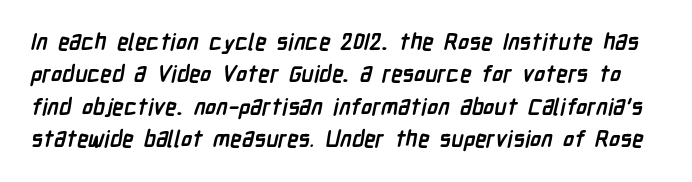
The designer left line spacing at the default. The area under the type is left untouched. Caption: standard tracking, unaltered. As a designer I'd log this as weight 700, bold.
